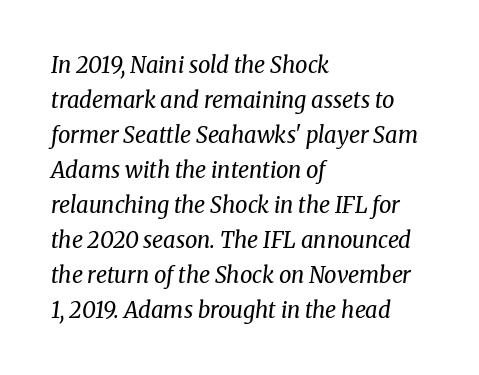
The image shows 22 px text type, italic (leaning right); set left-aligned, normal line spacing (1.59x), normal letter spacing, not underlined.
